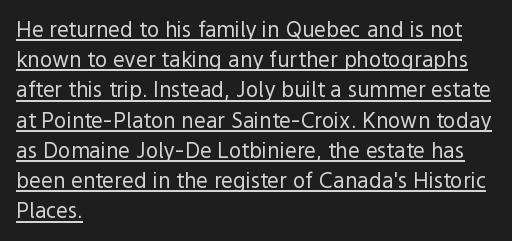
{"italic": "no", "bold": "no", "underline": "yes", "align": "left", "line_spacing": "normal", "line_spacing_ratio": 1.44, "letter_spacing": "normal", "letter_spacing_em": 0.0, "glyph_px": 21}
